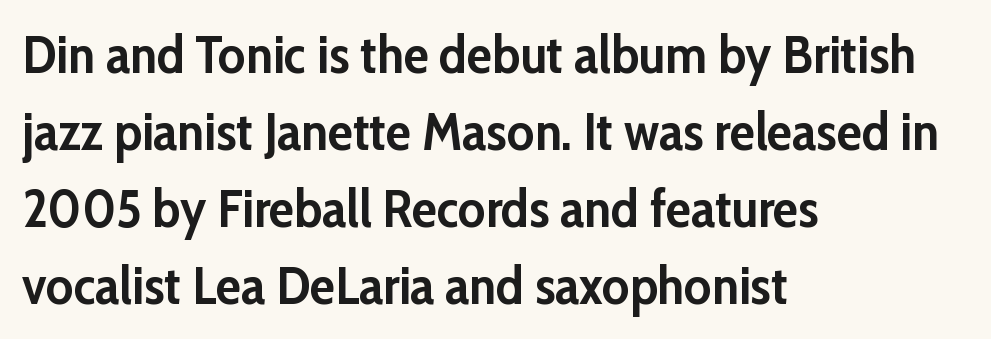
Each word holds together tightly as a unit, with standard inter-letter gaps. Posture: upright roman. The ragged edge is on the right, which tells us the setting is flush left. Words float on clear page, feet unadorned.
